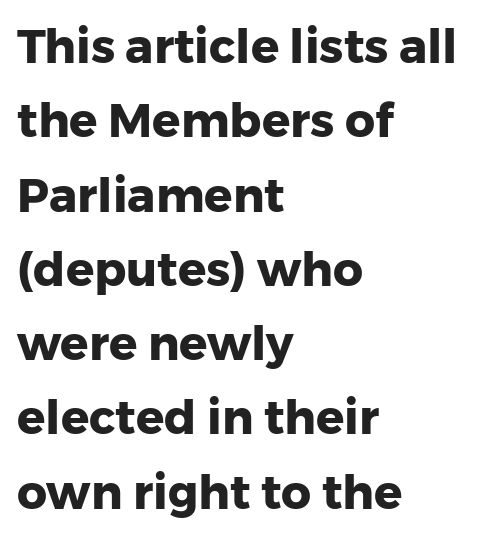
The image shows 47 px heavy sans-serif type, upright; set left-aligned, normal line spacing (1.58x), normal letter spacing, not underlined; low stroke contrast and a medium x-height.
